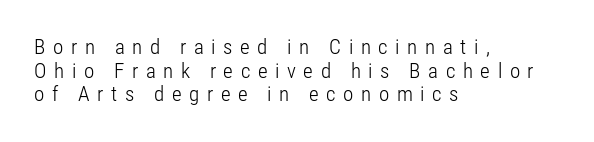
{"italic": "no", "bold": "no", "underline": "no", "align": "left", "line_spacing": "tight", "line_spacing_ratio": 1.12, "letter_spacing": "wide", "letter_spacing_em": 0.36, "glyph_px": 21}
